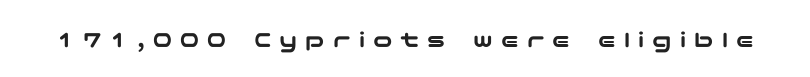
Does extra space separate the letters? Yes, quite a lot of it. The lettering stays uniformly vertical, giving the passage a roman look. The strip under each line holds only bare page.
